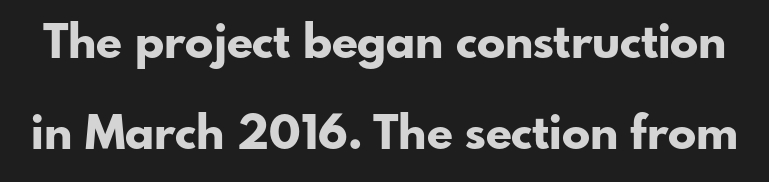
Q: Is the text bold? A: Yes.
Q: Is the text italic (slanted)? A: No, it is upright.
Q: Is the typeface a serif or a sans-serif typeface? A: Sans-serif.
Q: Is the text underlined? A: No.
Q: Is the spacing between letters normal or unusually wide? A: Normal.
Q: Is the spacing between lines tight, normal or loose? A: Loose.
Q: Width (condensed, normal, or wide)? A: Normal.
Q: Stroke contrast? A: Low.
Q: x-height? A: Small.
Q: Monospaced? A: No.
